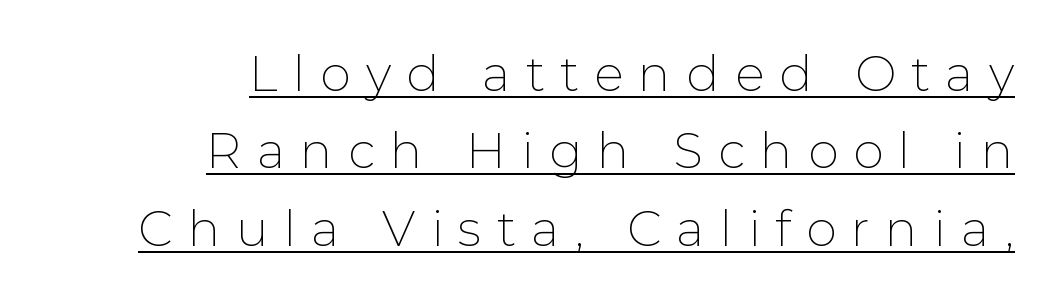
The image shows 49 px thin sans-serif type, upright; set right-aligned, normal line spacing (1.58x), unusually wide letter spacing (+0.31 em), underlined; low stroke contrast and a medium x-height.
